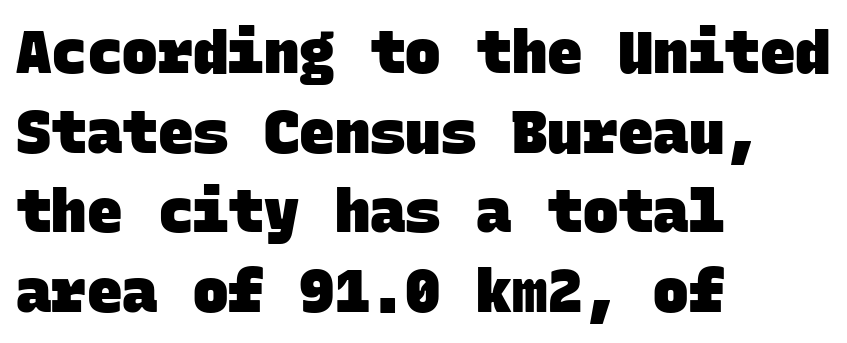
The image shows 59 px heavy sans-serif type, monospaced; set left-aligned, normal line spacing (1.35x), normal letter spacing, not underlined; low stroke contrast and a large x-height.
